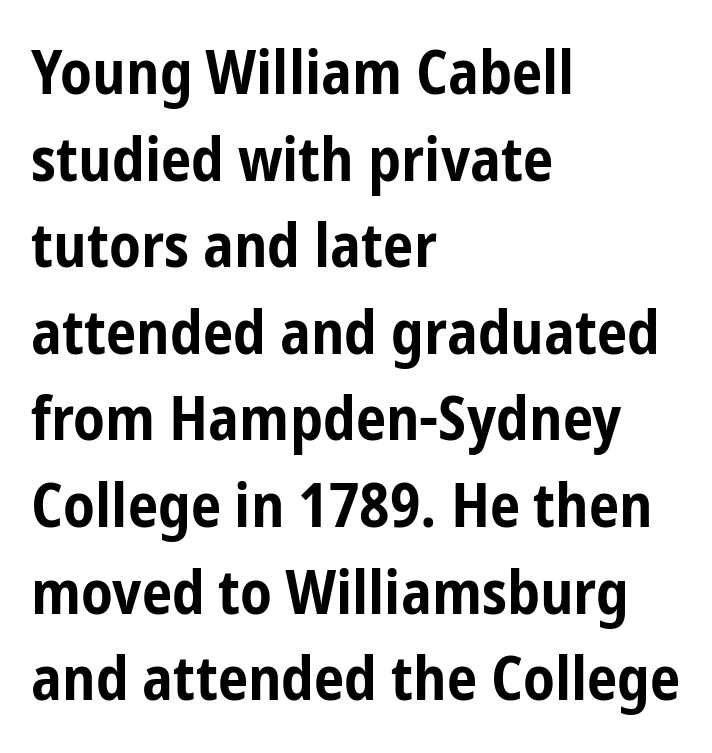
The image shows 61 px bold, condensed sans-serif type, upright; set left-aligned, normal line spacing (1.42x), normal letter spacing, not underlined; low stroke contrast and a medium x-height.
